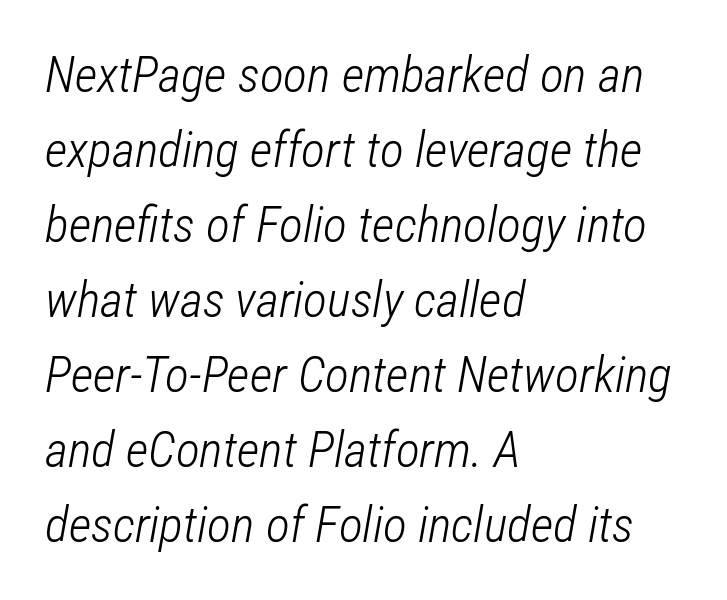
{"italic": "yes", "lean": "right", "slant_degrees": 12, "bold": "no", "weight": "light", "width": "condensed", "stroke_contrast": "low", "x_height": "medium", "monospaced": "no", "underline": "no", "align": "left", "line_spacing": "normal", "line_spacing_ratio": 1.5, "letter_spacing": "normal", "letter_spacing_em": 0.0, "glyph_px": 50}
